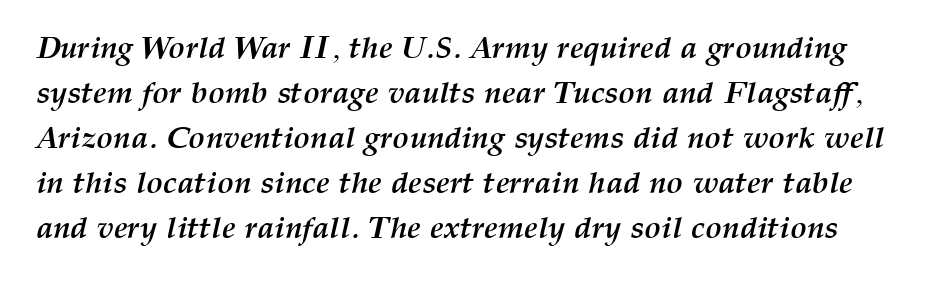
The image shows 31 px semibold type, italic (leaning right); set normal line spacing (1.45x), normal letter spacing, not underlined; medium stroke contrast and a medium x-height.
